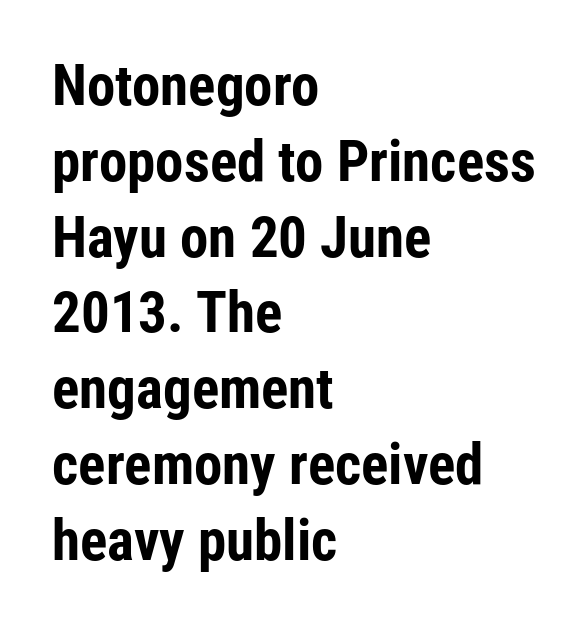
The image shows 57 px bold, condensed sans-serif type, upright; set left-aligned, normal line spacing (1.33x), normal letter spacing, not underlined; low stroke contrast and a medium x-height.
